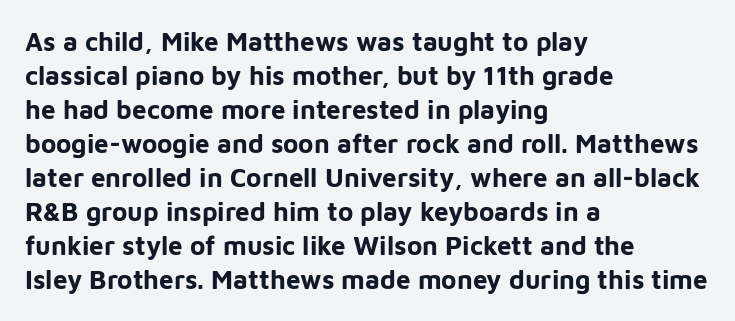
{"italic": "no", "bold": "yes", "underline": "no", "align": "left", "line_spacing": "normal", "line_spacing_ratio": 1.31, "letter_spacing": "normal", "letter_spacing_em": 0.0, "glyph_px": 26}
